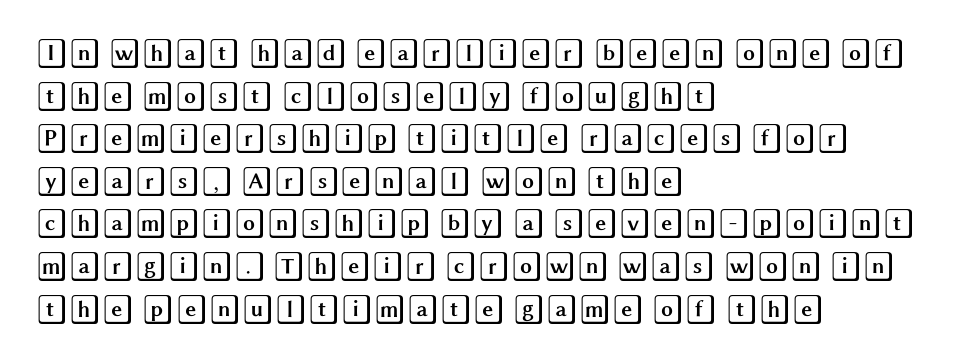
The image shows 30 px wide type, upright; set left-aligned, normal line spacing (1.42x), normal letter spacing, not underlined; a large x-height.
